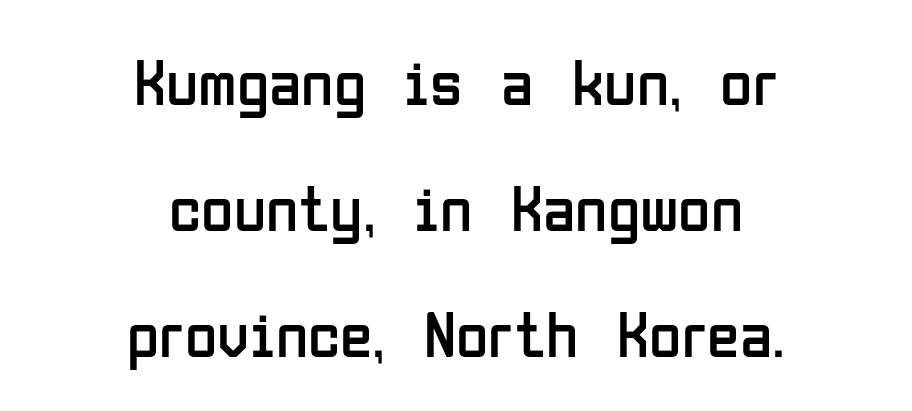
{"serif": "no", "italic": "no", "bold": "no", "weight": "regular", "width": "condensed", "stroke_contrast": "low", "x_height": "medium", "monospaced": "no", "underline": "no", "align": "center", "line_spacing": "loose", "line_spacing_ratio": 1.91, "letter_spacing": "normal", "letter_spacing_em": 0.0, "glyph_px": 66}
